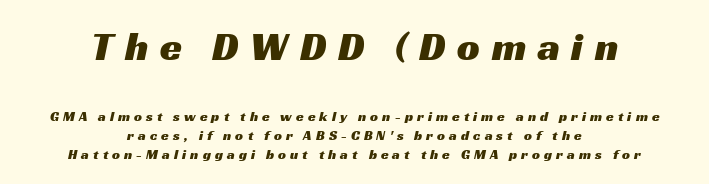
{"serif": "no", "width": "wide", "stroke_contrast": "medium", "x_height": "medium", "monospaced": "no", "underline": "no", "align": "center", "line_spacing": "normal", "line_spacing_ratio": 1.37, "letter_spacing": "wide", "letter_spacing_em": 0.29, "larger_block": "first", "size_ratio": 2.86, "glyph_px": 40}
